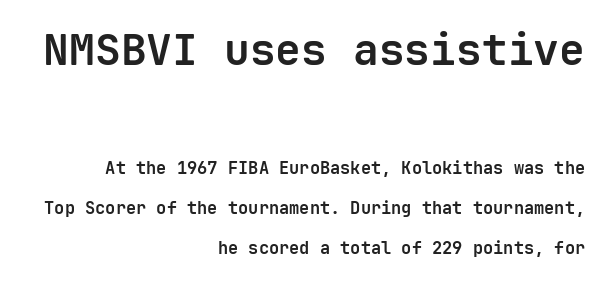
Q: Is the text bold? A: Yes.
Q: Is the text italic (slanted)? A: No, it is upright.
Q: Is the typeface a serif or a sans-serif typeface? A: Sans-serif.
Q: Is the text underlined? A: No.
Q: How is the paragraph aligned? A: Right-aligned.
Q: Is the spacing between letters normal or unusually wide? A: Normal.
Q: Is the spacing between lines tight, normal or loose? A: Loose.
Q: Which block of text is set in a larger size, the first (top) or the second (bottom)? A: The first (top) one.
Q: Width (condensed, normal, or wide)? A: Normal.
Q: Stroke contrast? A: Low.
Q: x-height? A: Medium.
Q: Monospaced? A: Yes.
